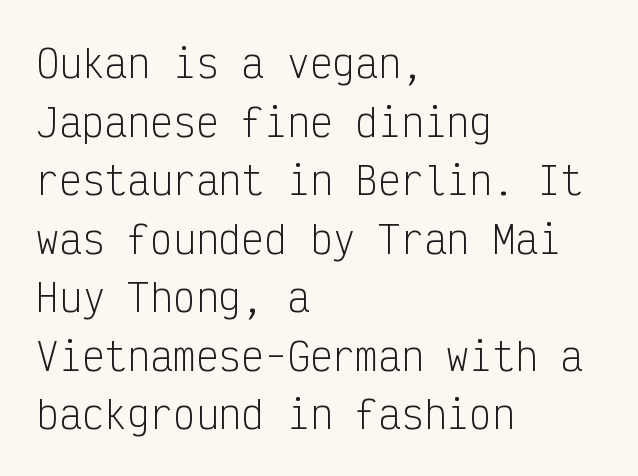
Q: Is the text bold? A: No.
Q: Is the text italic (slanted)? A: No, it is upright.
Q: Is the typeface a serif or a sans-serif typeface? A: Sans-serif.
Q: Is the text underlined? A: No.
Q: How is the paragraph aligned? A: Left-aligned.
Q: Is the spacing between letters normal or unusually wide? A: Normal.
Q: Is the spacing between lines tight, normal or loose? A: Normal.
Q: Width (condensed, normal, or wide)? A: Condensed.
Q: Stroke contrast? A: Low.
Q: x-height? A: Medium.
Q: Monospaced? A: Yes.
